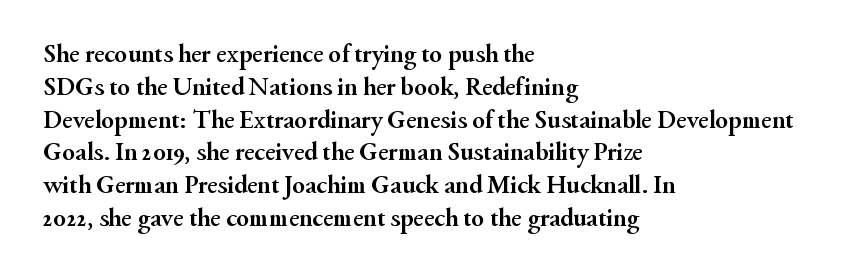
The image shows 26 px bold type, upright; set left-aligned, normal line spacing (1.26x), normal letter spacing, not underlined.
